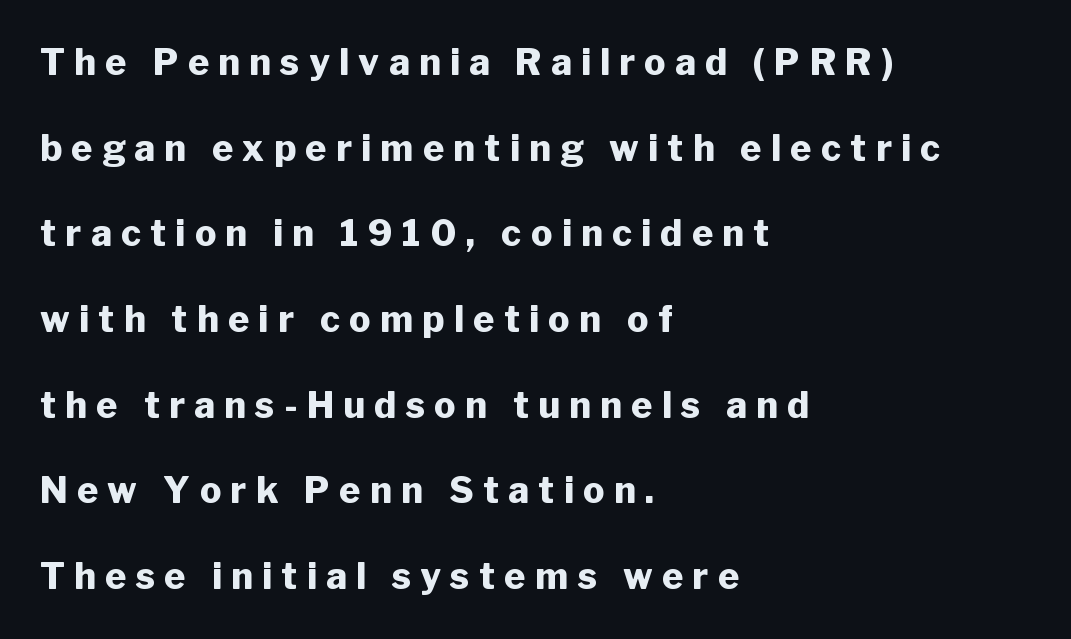
{"serif": "no", "italic": "no", "bold": "yes", "weight": "heavy", "width": "normal", "stroke_contrast": "low", "x_height": "medium", "monospaced": "no", "underline": "no", "align": "left", "line_spacing": "loose", "line_spacing_ratio": 2.38, "letter_spacing": "wide", "letter_spacing_em": 0.26, "glyph_px": 36}
